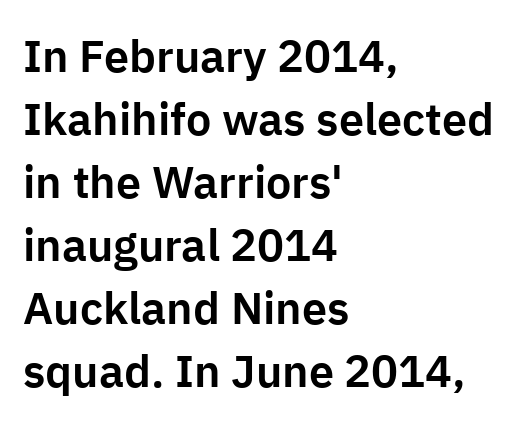
The image shows 45 px sans-serif type, upright; set left-aligned, normal line spacing (1.4x), normal letter spacing, not underlined; low stroke contrast and a medium x-height.
